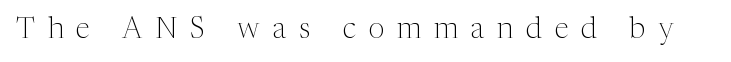
The image shows 29 px light serif type, upright; set unusually wide letter spacing (+0.44 em), not underlined; medium stroke contrast and a medium x-height.
